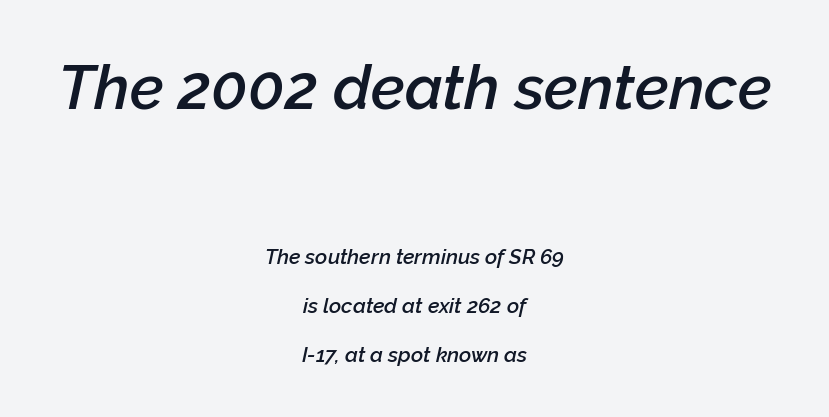
Q: Is the text bold? A: Semi-bold.
Q: Is the text italic (slanted)? A: Yes, it leans right by about 12 degrees.
Q: Is the text underlined? A: No.
Q: How is the paragraph aligned? A: Centered.
Q: Is the spacing between letters normal or unusually wide? A: Normal.
Q: Is the spacing between lines tight, normal or loose? A: Loose.
Q: Which block of text is set in a larger size, the first (top) or the second (bottom)? A: The first (top) one.
Q: Width (condensed, normal, or wide)? A: Normal.
Q: Stroke contrast? A: Low.
Q: x-height? A: Medium.
Q: Monospaced? A: No.
